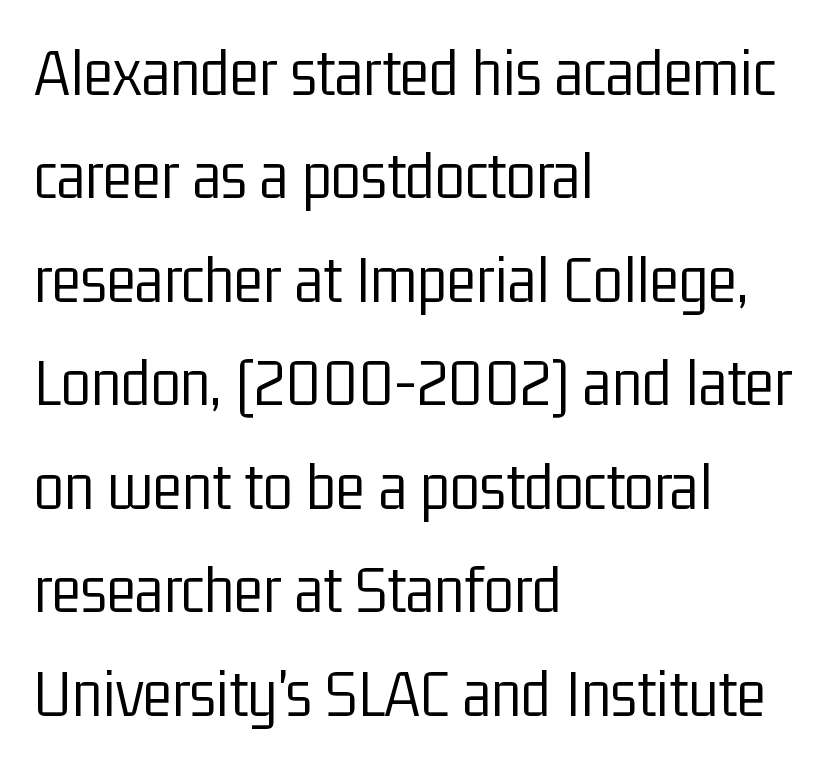
The letterforms sit at book weight or below. The words here are not underlined. Summary of vertical rhythm: regular, with standard interline spacing. The specimen reads as upright at a glance.
